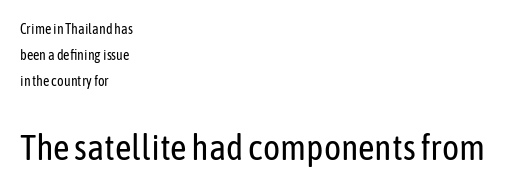
Q: Is the text bold? A: No.
Q: Is the text italic (slanted)? A: No, it is upright.
Q: Is the typeface a serif or a sans-serif typeface? A: Sans-serif.
Q: Is the text underlined? A: No.
Q: How is the paragraph aligned? A: Left-aligned.
Q: Is the spacing between letters normal or unusually wide? A: Normal.
Q: Which block of text is set in a larger size, the first (top) or the second (bottom)? A: The second (bottom) one.
Q: Width (condensed, normal, or wide)? A: Condensed.
Q: Stroke contrast? A: Low.
Q: x-height? A: Medium.
Q: Monospaced? A: No.
